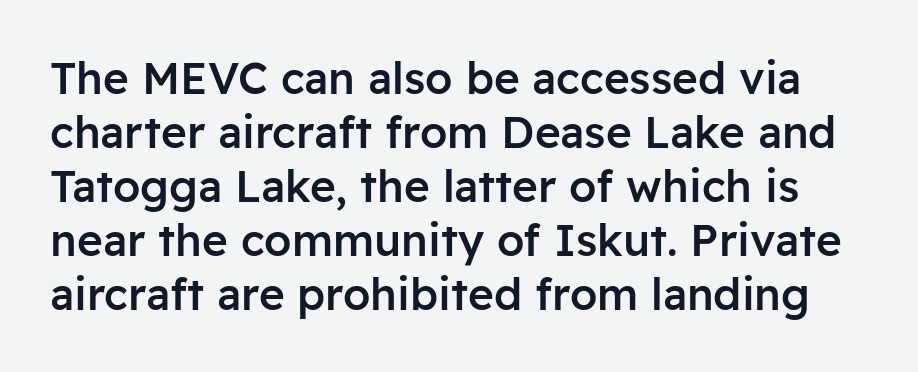
The image shows 44 px semibold sans-serif type, upright; set line spacing 1.23x, normal letter spacing, not underlined; low stroke contrast and a medium x-height.
